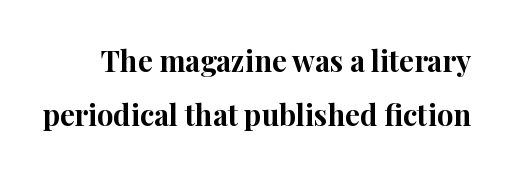
The font family rendered here belongs to the serif group. The foot of each line stays bare and open. Do the letters lean? They stand straight. Looks like regular typesetting: each glyph gets only the width it needs.
